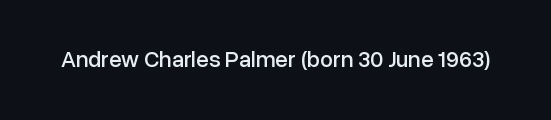
{"italic": "no", "underline": "no", "letter_spacing": "normal", "letter_spacing_em": 0.0, "glyph_px": 23}
